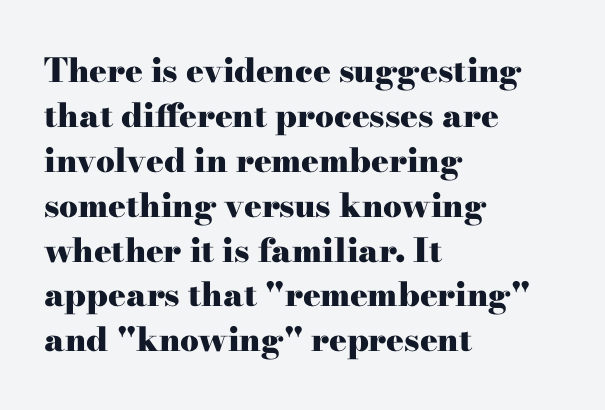
{"serif": "yes", "italic": "no", "bold": "yes", "weight": "heavy", "width": "wide", "stroke_contrast": "high", "x_height": "small", "monospaced": "no", "underline": "no", "align": "left", "line_spacing": "normal", "line_spacing_ratio": 1.36, "letter_spacing": "normal", "letter_spacing_em": 0.0, "glyph_px": 33}
